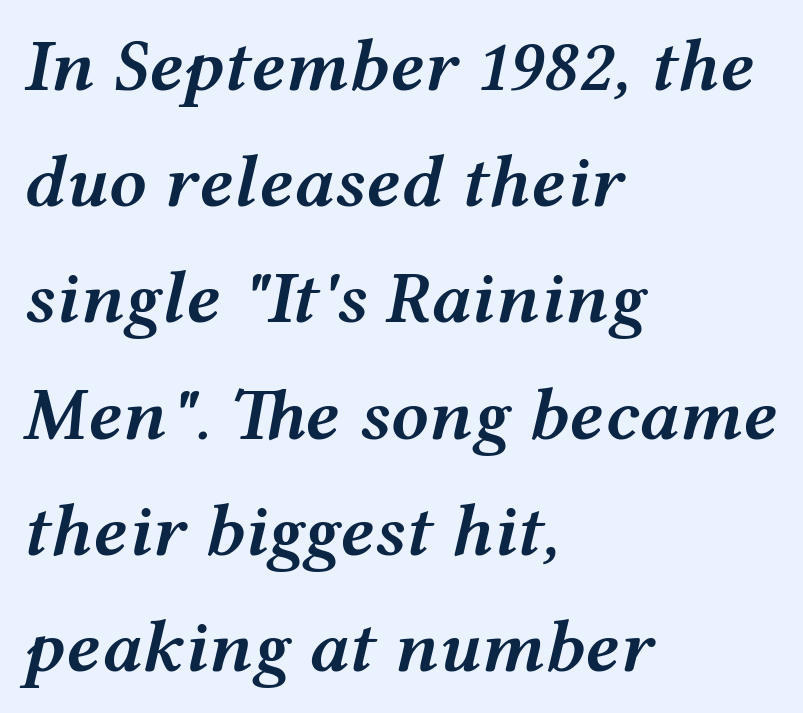
Q: Is the text bold? A: Semi-bold.
Q: Is the text italic (slanted)? A: Yes, it leans right by about 12 degrees.
Q: Is the text underlined? A: No.
Q: How is the paragraph aligned? A: Left-aligned.
Q: Is the spacing between letters normal or unusually wide? A: Normal.
Q: Is the spacing between lines tight, normal or loose? A: Normal.
Q: Width (condensed, normal, or wide)? A: Wide.
Q: Stroke contrast? A: Medium.
Q: x-height? A: Medium.
Q: Monospaced? A: No.
